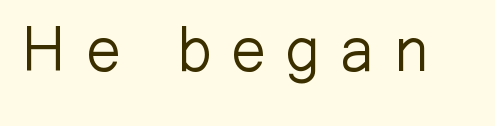
{"serif": "no", "italic": "no", "bold": "no", "weight": "light", "width": "normal", "stroke_contrast": "low", "x_height": "medium", "monospaced": "no", "underline": "no", "letter_spacing": "wide", "letter_spacing_em": 0.32, "glyph_px": 62}
